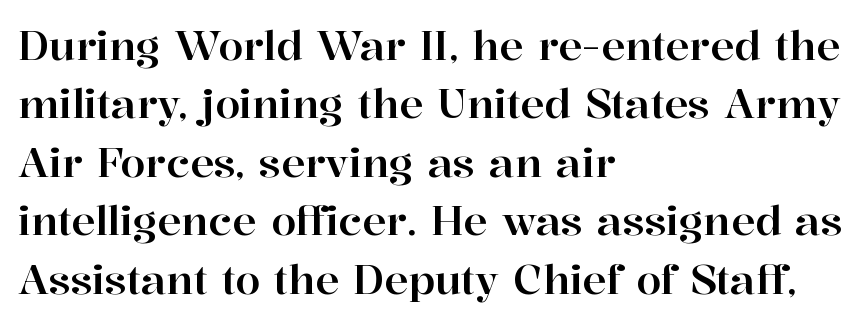
The image shows 40 px serif type, upright; set left-aligned, normal line spacing (1.46x), normal letter spacing, not underlined; high stroke contrast and a medium x-height.
